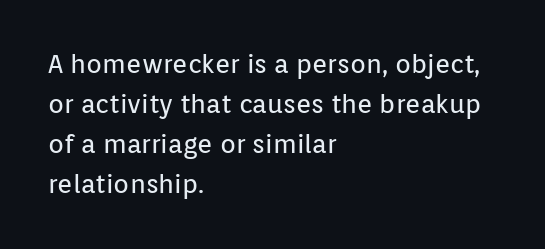
The image shows 26 px text type, upright; set left-aligned, normal line spacing (1.54x), normal letter spacing, not underlined.
